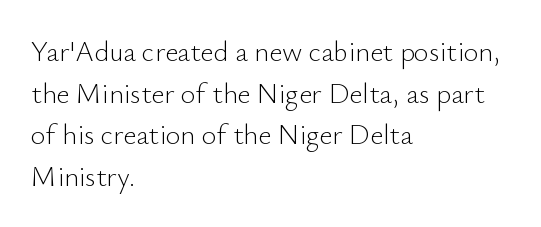
Nobody touched the tracking dial on this one. Notice how the stems are strictly vertical — no italics here. Caption: face not bold, strokes unweighted. The letters carry no serifs — their stems end cleanly without finishing strokes. These lines are rendered in a variable-pitch font. The vertical gap from one line to the next is medium.
